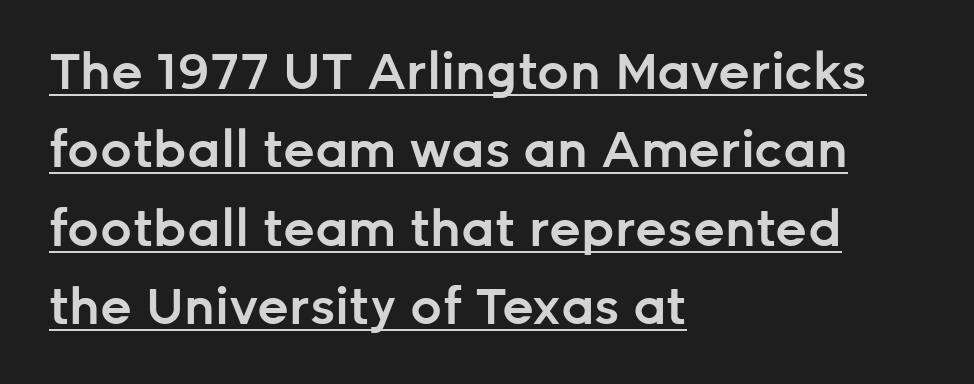
Words appear dense and cohesive because spacing is normal. The letters are semibold — heavier than regular but short of a full bold. The axis of the letterforms is exactly vertical. Unlike a traditional serif, this face leaves its strokes unadorned. The lines sit at an ordinary, default distance from one another.
